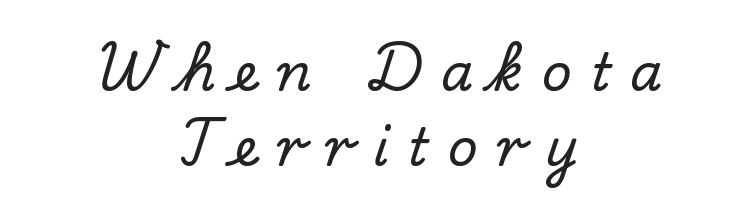
The rendering positions every line midway between the sides. One glance says typical: line gaps are just what's usual. Inter-character spacing is expanded well beyond the font's built-in metrics. A bare baseline throughout the passage. Serifs: yes, visible at the terminals of the letterforms.
